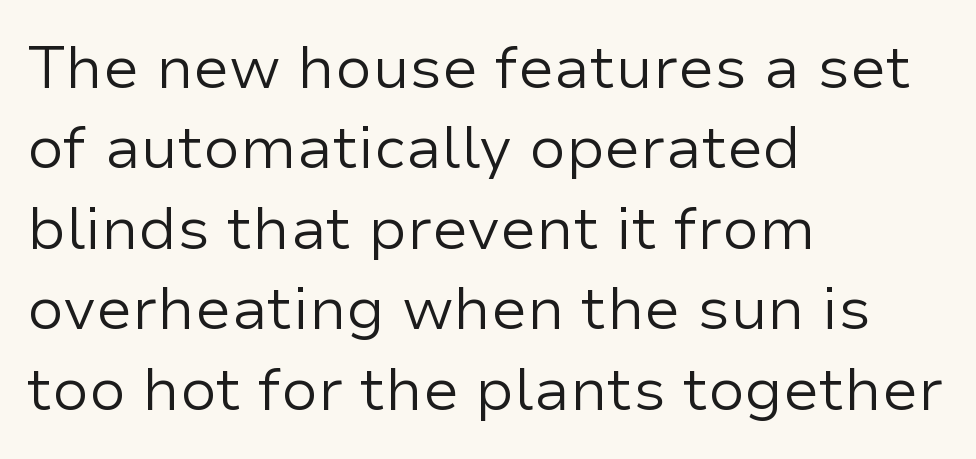
Is this a fixed-width face? No — the glyphs have proportional, varying widths. Does the copy run flush right? No — it runs flush left. The line-height multiplier appears to be the usual default. Rule under the text: the space is simply empty. In terms of letterspacing, this is plain default setting.
